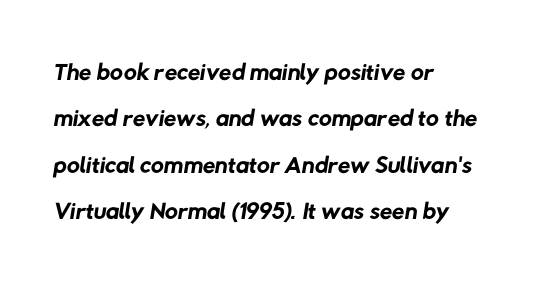
Students, note that the glyphs here touch the page at normal intervals. The passage shown stacks its lines at a standard gap. This rendering features lettering with no underline. The letters look calm and open, with moderate or lighter stems.
